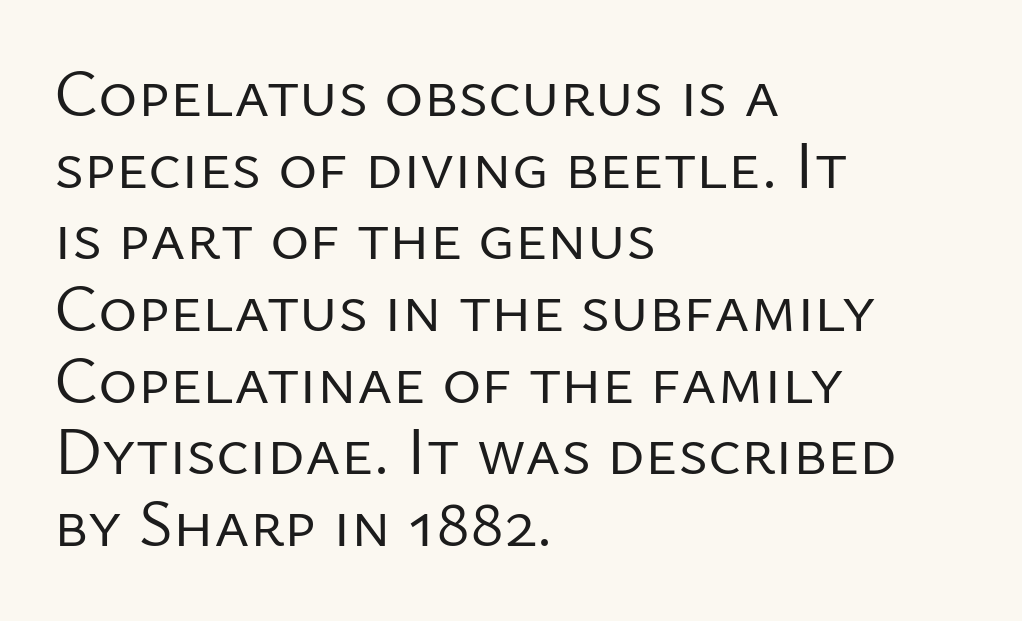
The image shows 67 px regular-weight sans-serif type, upright; set left-aligned, tight line spacing (1.07x), normal letter spacing, not underlined; low stroke contrast and a medium x-height.
